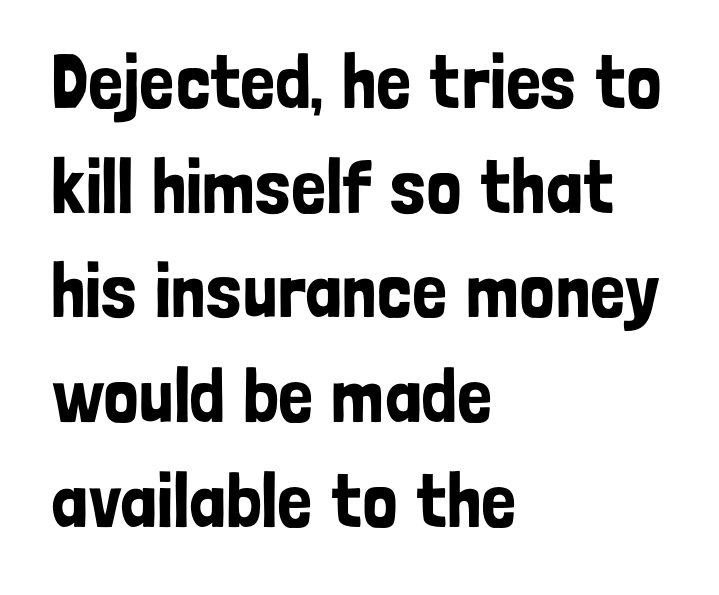
The image shows 77 px condensed sans-serif type, upright; set left-aligned, normal line spacing (1.36x), normal letter spacing, not underlined; low stroke contrast and a medium x-height.
